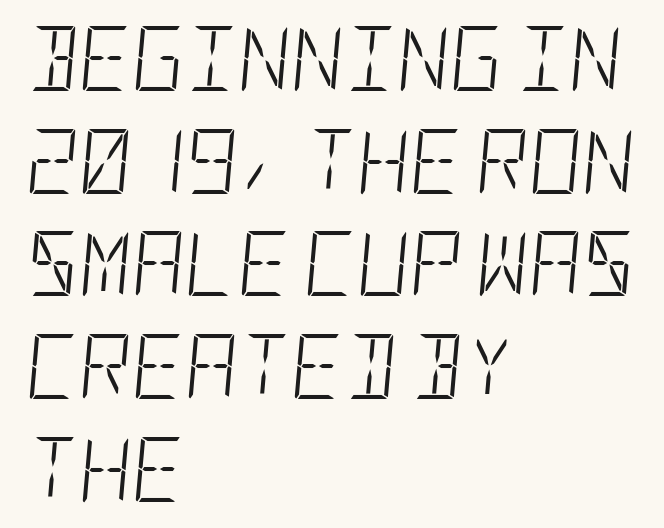
Q: Is the text bold? A: No.
Q: Is the text italic (slanted)? A: Yes, it leans right by about 5 degrees.
Q: Is the text underlined? A: No.
Q: How is the paragraph aligned? A: Left-aligned.
Q: Is the spacing between letters normal or unusually wide? A: Normal.
Q: Is the spacing between lines tight, normal or loose? A: Normal.
Q: Width (condensed, normal, or wide)? A: Condensed.
Q: Stroke contrast? A: Low.
Q: x-height? A: Large.
